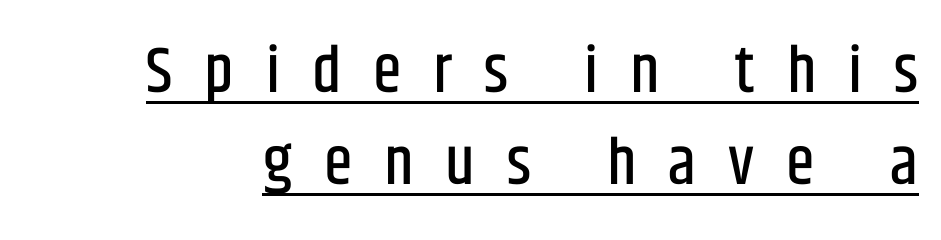
The image shows 65 px condensed sans-serif type, upright; set normal line spacing (1.42x), unusually wide letter spacing (+0.49 em), underlined; low stroke contrast and a large x-height.
